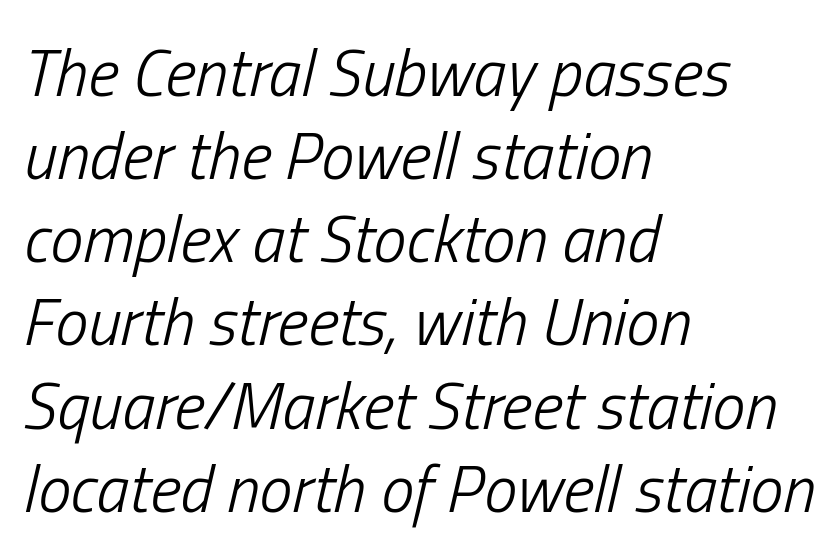
{"italic": "yes", "lean": "right", "slant_degrees": 13, "bold": "no", "weight": "light", "width": "condensed", "stroke_contrast": "low", "x_height": "medium", "monospaced": "no", "underline": "no", "align": "left", "line_spacing": "normal", "line_spacing_ratio": 1.26, "letter_spacing": "normal", "letter_spacing_em": 0.0, "glyph_px": 66}
